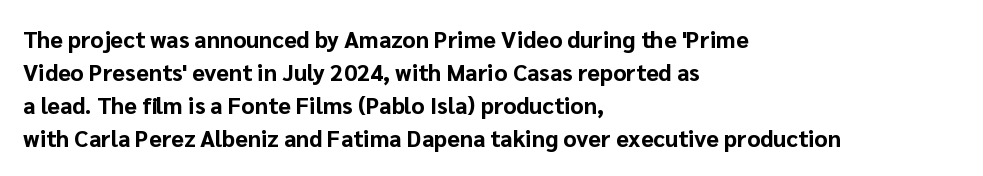
Q: Is the text bold? A: Yes.
Q: Is the text italic (slanted)? A: No, it is upright.
Q: Is the text underlined? A: No.
Q: How is the paragraph aligned? A: Left-aligned.
Q: Is the spacing between letters normal or unusually wide? A: Normal.
Q: Is the spacing between lines tight, normal or loose? A: Normal.
